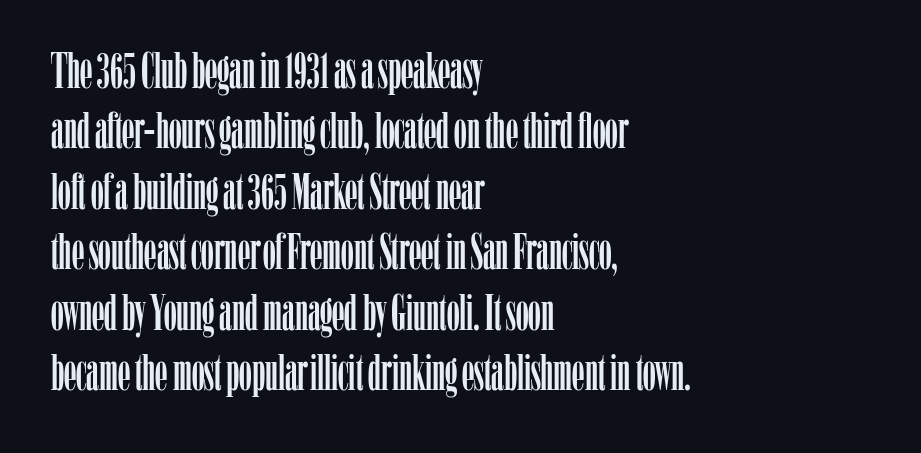
Q: Is the text italic (slanted)? A: No, it is upright.
Q: Is the typeface a serif or a sans-serif typeface? A: Serif.
Q: Is the text underlined? A: No.
Q: How is the paragraph aligned? A: Left-aligned.
Q: Is the spacing between letters normal or unusually wide? A: Normal.
Q: Width (condensed, normal, or wide)? A: Condensed.
Q: Stroke contrast? A: Low.
Q: x-height? A: Medium.
Q: Monospaced? A: No.
